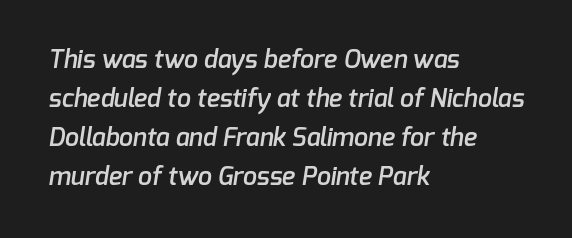
The image shows 25 px text type; set left-aligned, normal line spacing (1.56x), normal letter spacing, not underlined.
